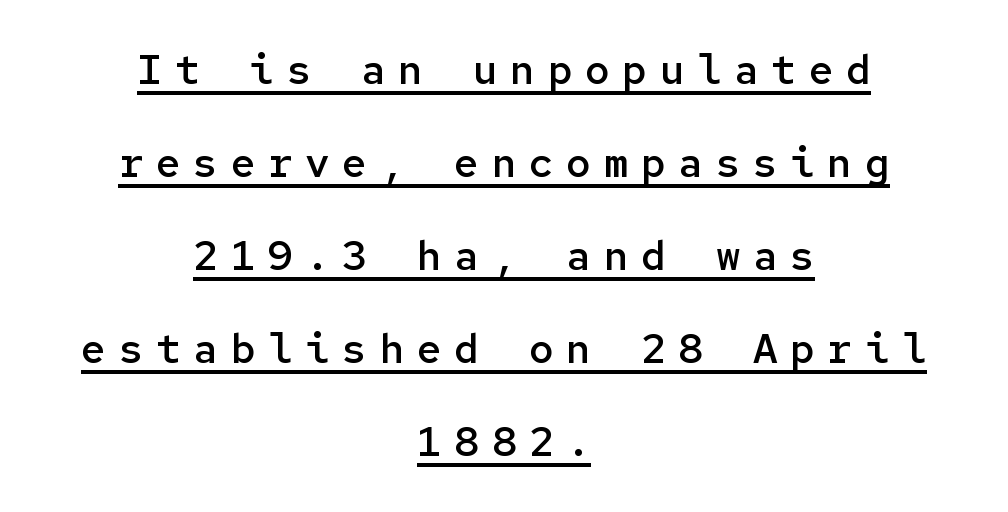
The image shows 41 px semibold sans-serif type, upright, monospaced; set centered, loose line spacing (2.27x), unusually wide letter spacing (+0.31 em), underlined; low stroke contrast and a medium x-height.
